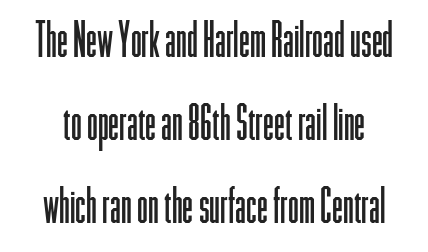
Classification — sans serif. Any mark beneath the type? The region is blank. The font's upright variant was chosen for this text. This reads as an unemphasized weight, regular at the heaviest. How are the letters spaced? Ordinarily, with no added tracking.
